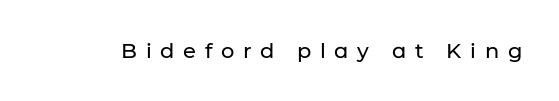
The image shows 21 px text type, upright; set unusually wide letter spacing (+0.41 em), not underlined.
